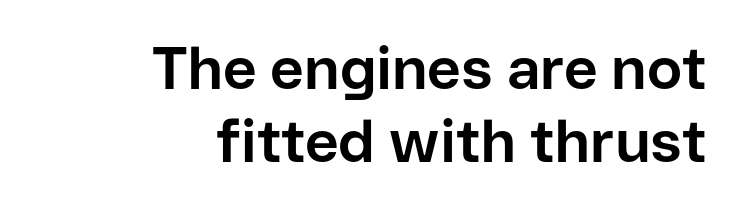
{"serif": "no", "italic": "no", "bold": "yes", "weight": "bold", "width": "normal", "stroke_contrast": "low", "x_height": "medium", "monospaced": "no", "underline": "no", "align": "right", "line_spacing_ratio": 1.23, "letter_spacing": "normal", "letter_spacing_em": 0.0, "glyph_px": 59}
